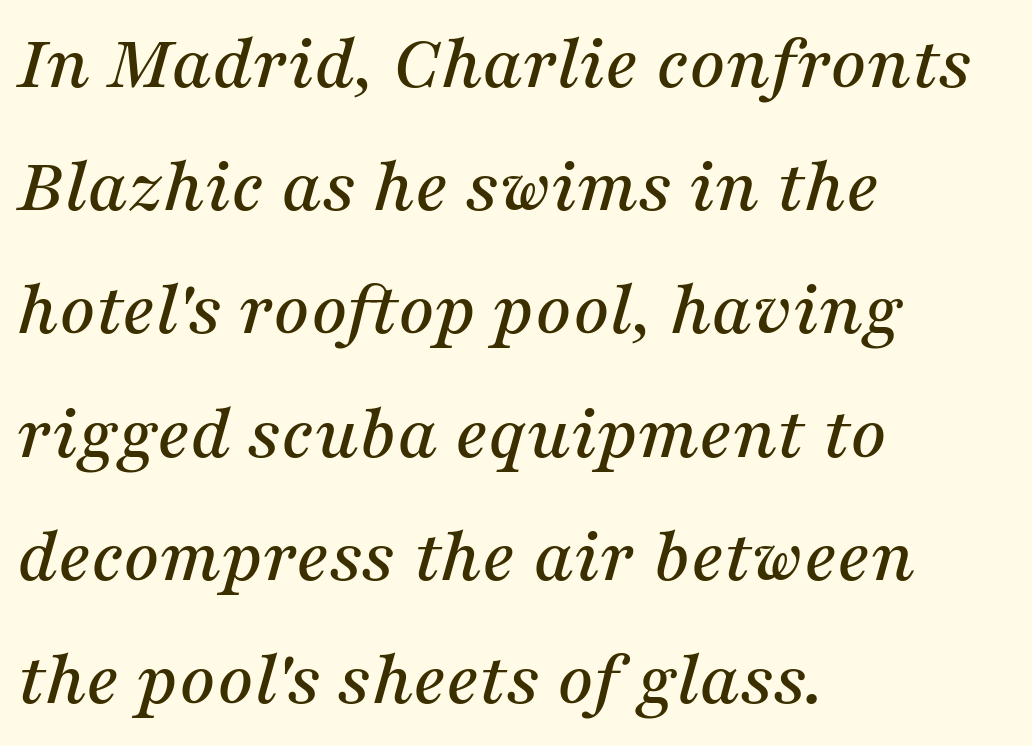
{"serif": "yes", "italic": "yes", "lean": "right", "slant_degrees": 16, "width": "normal", "stroke_contrast": "medium", "x_height": "medium", "monospaced": "no", "underline": "no", "align": "left", "line_spacing": "normal", "line_spacing_ratio": 1.56, "letter_spacing": "normal", "letter_spacing_em": 0.0, "glyph_px": 79}
